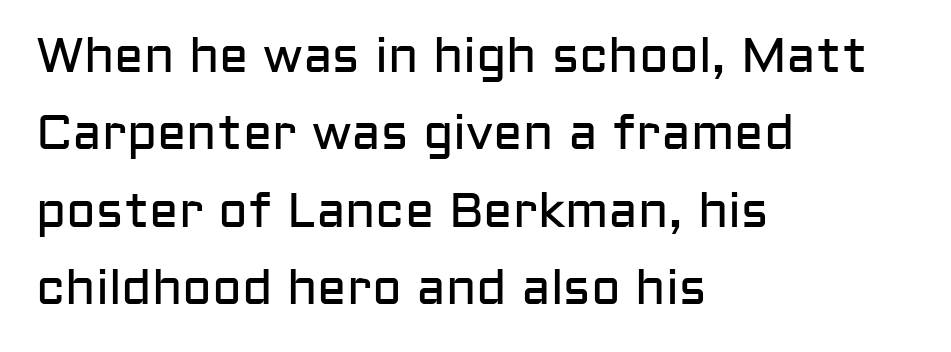
Q: Is the text bold? A: No.
Q: Is the text italic (slanted)? A: No, it is upright.
Q: Is the typeface a serif or a sans-serif typeface? A: Sans-serif.
Q: Is the text underlined? A: No.
Q: How is the paragraph aligned? A: Left-aligned.
Q: Is the spacing between letters normal or unusually wide? A: Normal.
Q: Is the spacing between lines tight, normal or loose? A: Normal.
Q: Width (condensed, normal, or wide)? A: Normal.
Q: Stroke contrast? A: Low.
Q: x-height? A: Medium.
Q: Monospaced? A: No.
